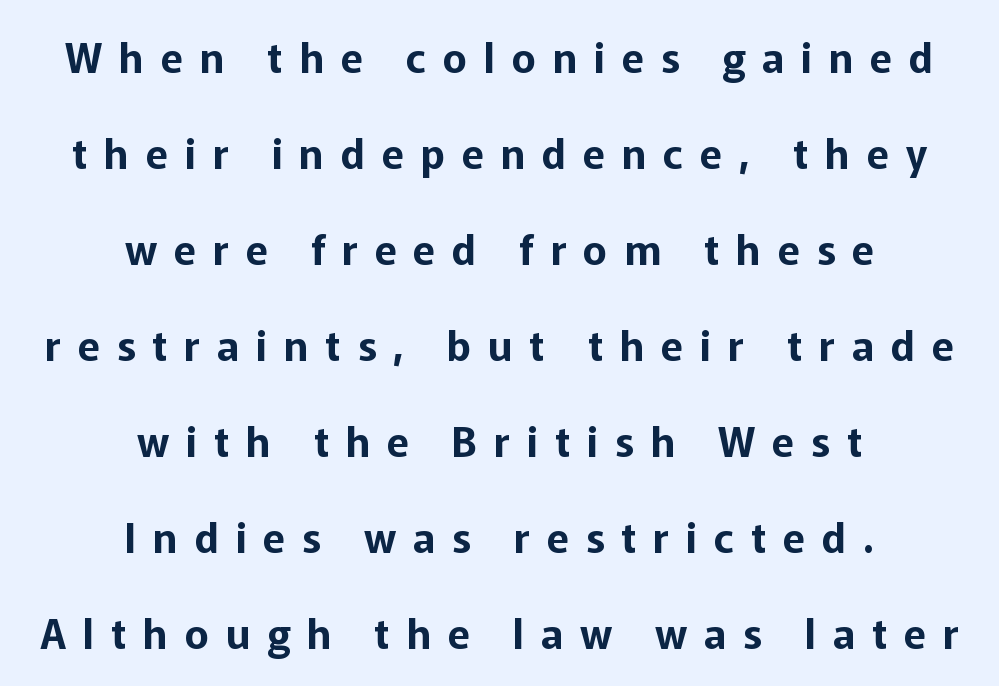
To sum up the face: it is a sans, with no serifs. Descenders hang freely into open space. A typesetter would mark this as roman, not italic. Proportional: the letters do not fall into vertical columns. A great deal of white space separates one row of letters from the next.
